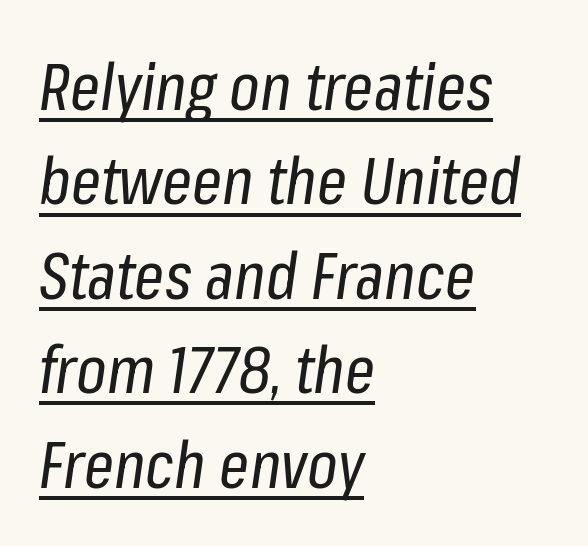
Inter-character spacing is left at the font's built-in metrics. Here the designer chose a conventional face with non-uniform glyph widths. In CSS terms this would be text-align: left. Is there an underline? Yes — a line sits under the letters. The rows are spaced the way most documents space them. Designer's note — italics engaged.
